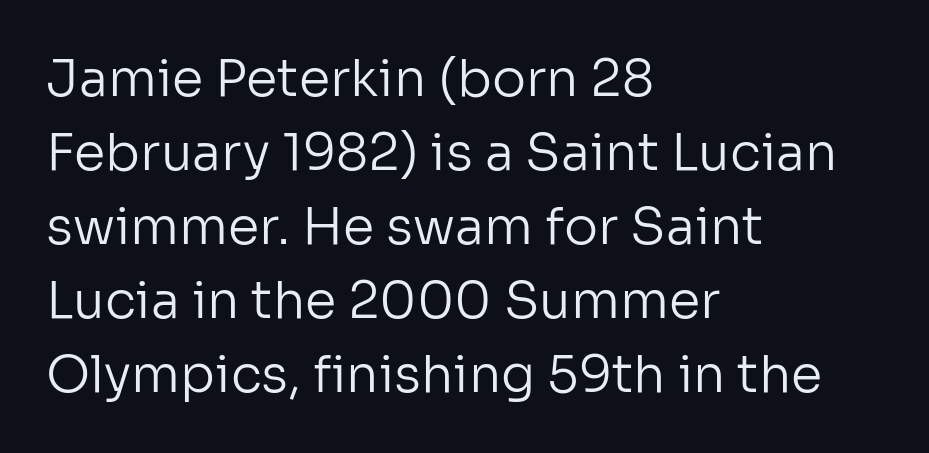
Q: Is the text bold? A: No.
Q: Is the text italic (slanted)? A: No, it is upright.
Q: Is the typeface a serif or a sans-serif typeface? A: Sans-serif.
Q: Is the text underlined? A: No.
Q: How is the paragraph aligned? A: Left-aligned.
Q: Is the spacing between letters normal or unusually wide? A: Normal.
Q: Is the spacing between lines tight, normal or loose? A: Normal.
Q: Width (condensed, normal, or wide)? A: Normal.
Q: Stroke contrast? A: Low.
Q: x-height? A: Medium.
Q: Monospaced? A: No.
